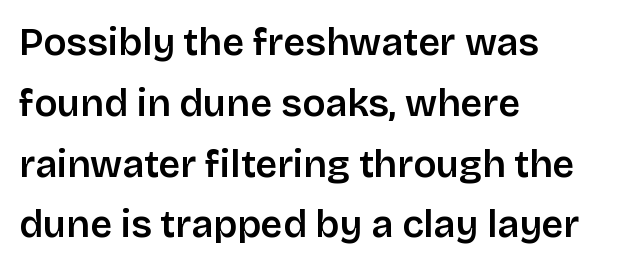
Q: Is the text bold? A: Semi-bold.
Q: Is the text italic (slanted)? A: No, it is upright.
Q: Is the typeface a serif or a sans-serif typeface? A: Sans-serif.
Q: Is the text underlined? A: No.
Q: How is the paragraph aligned? A: Left-aligned.
Q: Is the spacing between letters normal or unusually wide? A: Normal.
Q: Is the spacing between lines tight, normal or loose? A: Normal.
Q: Width (condensed, normal, or wide)? A: Normal.
Q: Stroke contrast? A: Low.
Q: x-height? A: Large.
Q: Monospaced? A: No.
